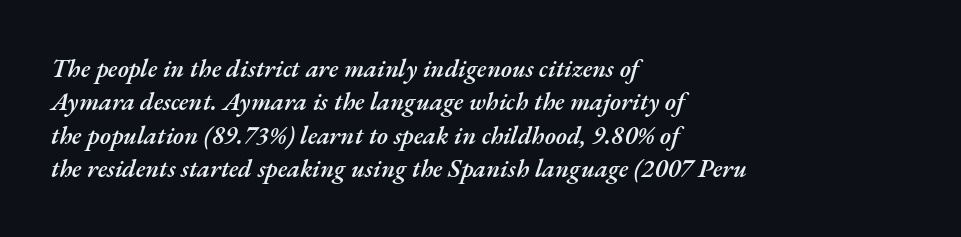
Style check: oblique. Caption: multi-line text, flush left, ragged right. A normal amount of white space separates one row of letters from the next. The font is running at a semibold setting, under full bold.
